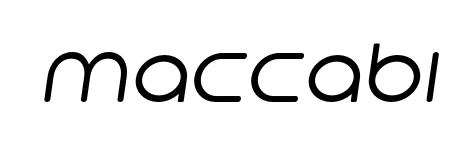
Does the type have serifs? No, each stem ends abruptly. A clean baseline with only descenders dipping below it. Unbolded letterforms with no extra heft. Students, note that the glyphs here touch the page at normal intervals.
